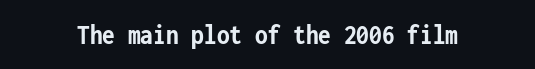
{"serif": "no", "italic": "no", "bold": "yes", "weight": "semibold", "width": "condensed", "stroke_contrast": "low", "x_height": "medium", "monospaced": "yes", "underline": "no", "letter_spacing": "normal", "letter_spacing_em": 0.0, "glyph_px": 29}
